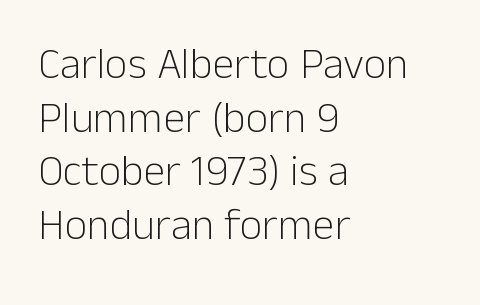
The image shows 44 px light sans-serif type, upright; set left-aligned, line spacing 1.22x, normal letter spacing, not underlined; low stroke contrast and a medium x-height.
